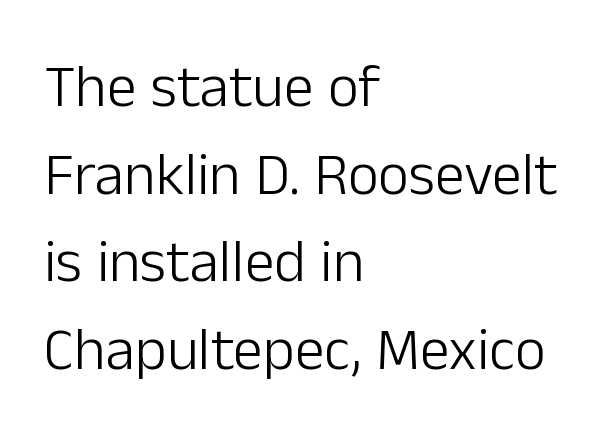
Compared with typical body copy, the letter spacing here is the same. Posture: upright roman. These lines are composed in type without serifs. The words here are not underlined.
